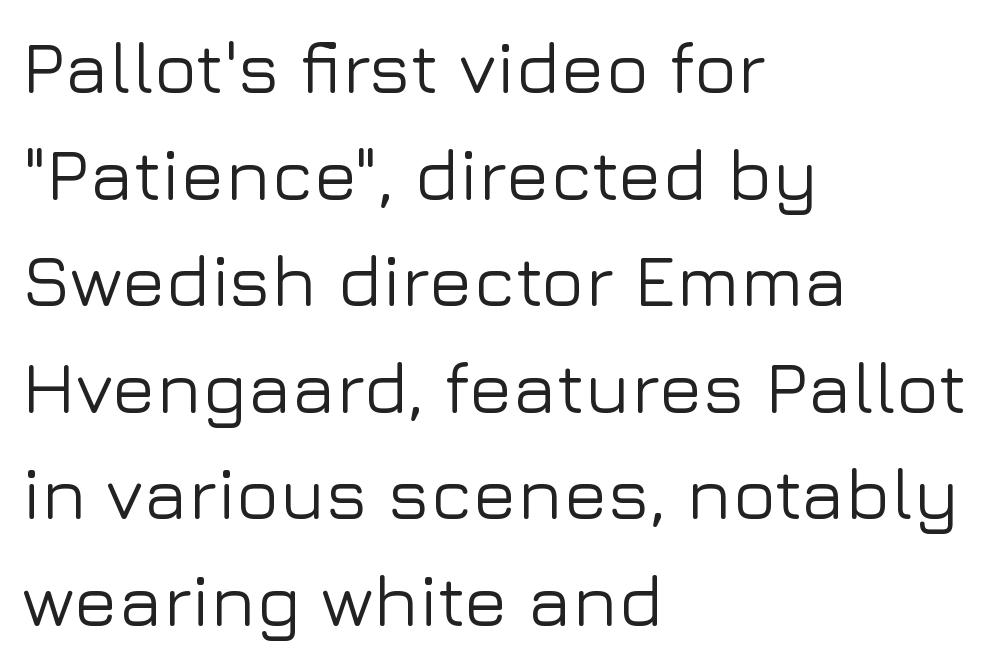
The image shows 73 px sans-serif type, upright; set left-aligned, normal line spacing (1.46x), normal letter spacing, not underlined; low stroke contrast and a medium x-height.
